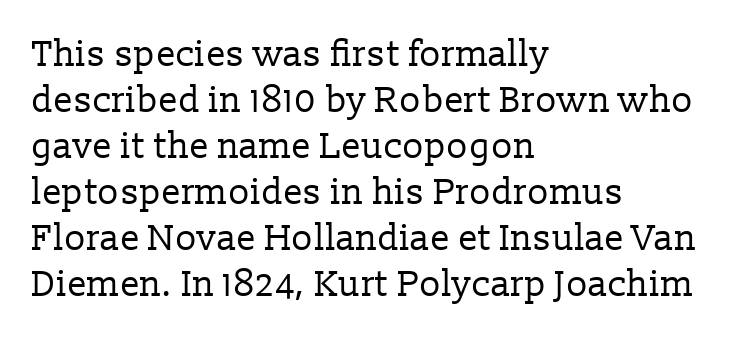
Q: Is the text bold? A: No.
Q: Is the text italic (slanted)? A: No, it is upright.
Q: Is the typeface a serif or a sans-serif typeface? A: Serif.
Q: Is the text underlined? A: No.
Q: How is the paragraph aligned? A: Left-aligned.
Q: Is the spacing between letters normal or unusually wide? A: Normal.
Q: Is the spacing between lines tight, normal or loose? A: Normal.
Q: Width (condensed, normal, or wide)? A: Normal.
Q: Stroke contrast? A: Low.
Q: x-height? A: Medium.
Q: Monospaced? A: No.
